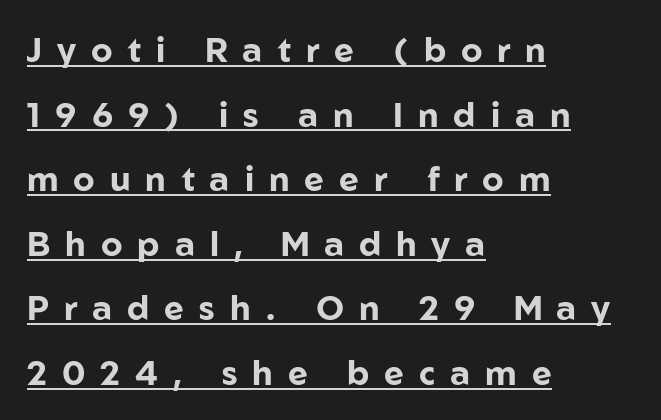
Q: Is the text bold? A: Yes.
Q: Is the text italic (slanted)? A: No, it is upright.
Q: Is the typeface a serif or a sans-serif typeface? A: Sans-serif.
Q: Is the text underlined? A: Yes.
Q: How is the paragraph aligned? A: Left-aligned.
Q: Is the spacing between letters normal or unusually wide? A: Unusually wide.
Q: Is the spacing between lines tight, normal or loose? A: Loose.
Q: Width (condensed, normal, or wide)? A: Normal.
Q: Stroke contrast? A: Low.
Q: x-height? A: Medium.
Q: Monospaced? A: No.
